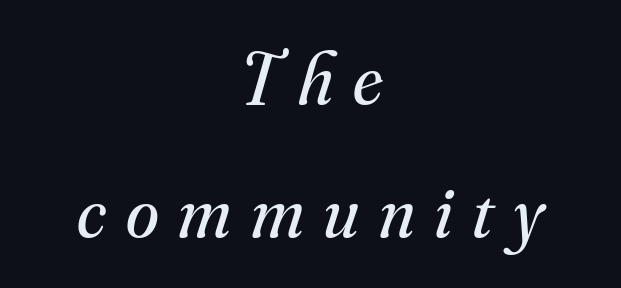
Q: Is the text bold? A: No.
Q: Is the text italic (slanted)? A: Yes, it leans right by about 16 degrees.
Q: Is the typeface a serif or a sans-serif typeface? A: Serif.
Q: Is the text underlined? A: No.
Q: How is the paragraph aligned? A: Centered.
Q: Is the spacing between letters normal or unusually wide? A: Unusually wide.
Q: Width (condensed, normal, or wide)? A: Normal.
Q: Stroke contrast? A: Medium.
Q: x-height? A: Small.
Q: Monospaced? A: No.
